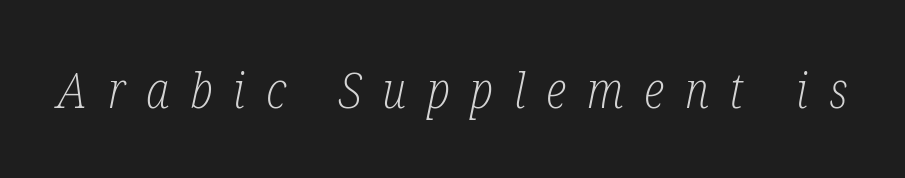
{"serif": "yes", "italic": "yes", "lean": "right", "slant_degrees": 12, "bold": "no", "weight": "light", "width": "condensed", "stroke_contrast": "low", "x_height": "medium", "monospaced": "no", "underline": "no", "letter_spacing": "wide", "letter_spacing_em": 0.42, "glyph_px": 49}
